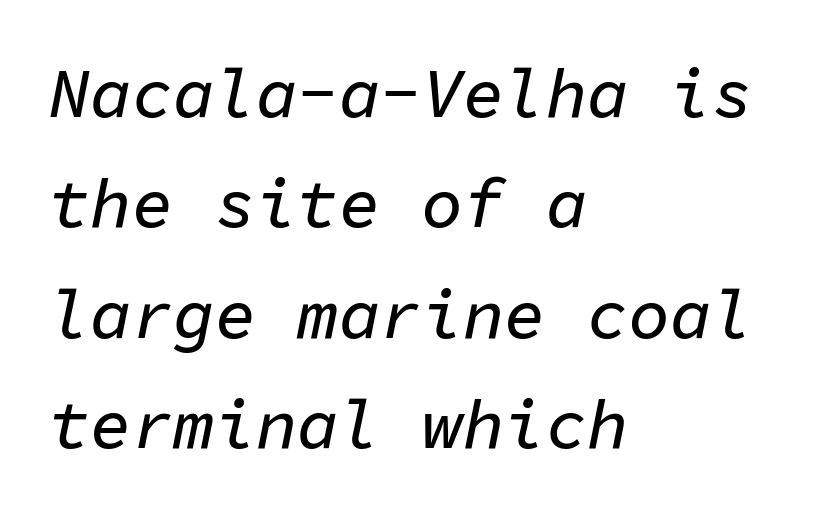
Q: Is the text italic (slanted)? A: Yes, it leans right by about 11 degrees.
Q: Is the text underlined? A: No.
Q: How is the paragraph aligned? A: Left-aligned.
Q: Is the spacing between letters normal or unusually wide? A: Normal.
Q: Is the spacing between lines tight, normal or loose? A: Normal.
Q: Width (condensed, normal, or wide)? A: Normal.
Q: Stroke contrast? A: Low.
Q: x-height? A: Medium.
Q: Monospaced? A: Yes.
